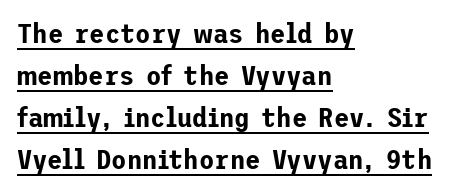
Q: Is the text italic (slanted)? A: No, it is upright.
Q: Is the typeface a serif or a sans-serif typeface? A: Sans-serif.
Q: Is the text underlined? A: Yes.
Q: How is the paragraph aligned? A: Left-aligned.
Q: Is the spacing between letters normal or unusually wide? A: Normal.
Q: Is the spacing between lines tight, normal or loose? A: Normal.
Q: Width (condensed, normal, or wide)? A: Normal.
Q: Stroke contrast? A: Low.
Q: x-height? A: Medium.
